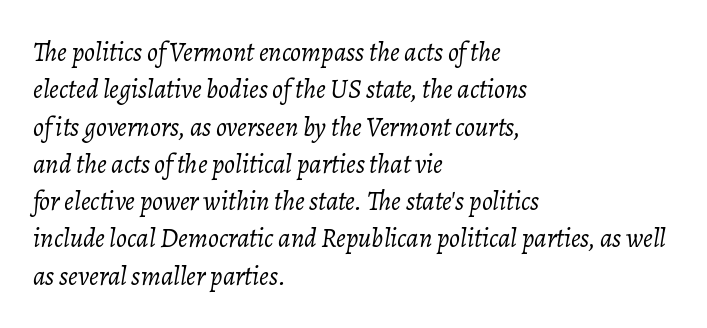
The tracking reads as untouched default to a designer's eye. If you measured baseline to baseline, you'd find a middling distance. The strokes carry an ordinary text weight at most. The axis of the letterforms is tilted away from vertical. Teacher's note: observe the even left margin — that is flush-left alignment. Letters rest on an invisible, unmarked baseline.
